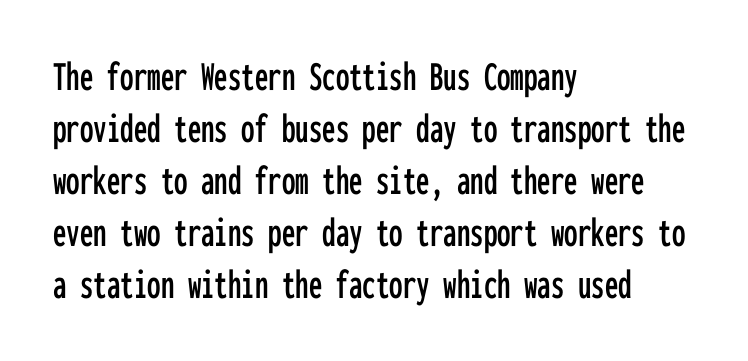
Q: Is the text italic (slanted)? A: No, it is upright.
Q: Is the typeface a serif or a sans-serif typeface? A: Sans-serif.
Q: Is the text underlined? A: No.
Q: How is the paragraph aligned? A: Left-aligned.
Q: Is the spacing between letters normal or unusually wide? A: Normal.
Q: Width (condensed, normal, or wide)? A: Condensed.
Q: Stroke contrast? A: Low.
Q: x-height? A: Medium.
Q: Monospaced? A: Yes.
